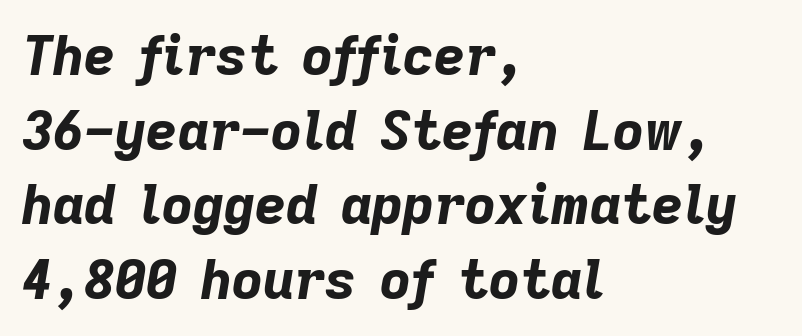
Is the type slanted? Yes — the strokes lean at a clear angle. Spacing between characters is what you'd get straight out of the box. These lines are rendered in a variable-pitch font. Regarding leading, the lines here are spaced in the standard way. One-word summary of the alignment: left. Only glyphs here, with clear space below each row.
